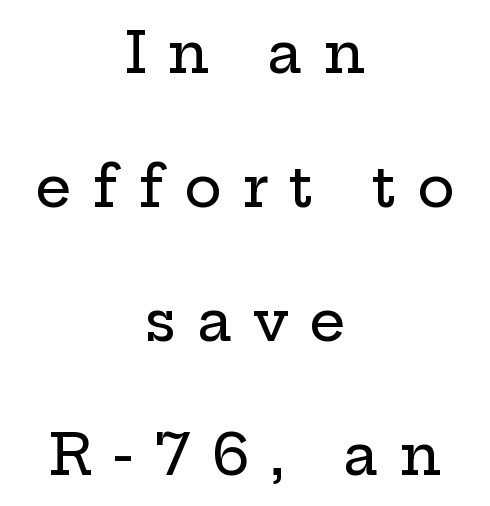
Each letter keeps its own natural width here, so spacing adapts to shape. In terms of letterform style, serifs are clearly present. The letterforms stand isolated, each surrounded by extra space. Nope, not italic — everything's standing straight. Is the block centered? Yes — each line is placed symmetrically about the middle.
